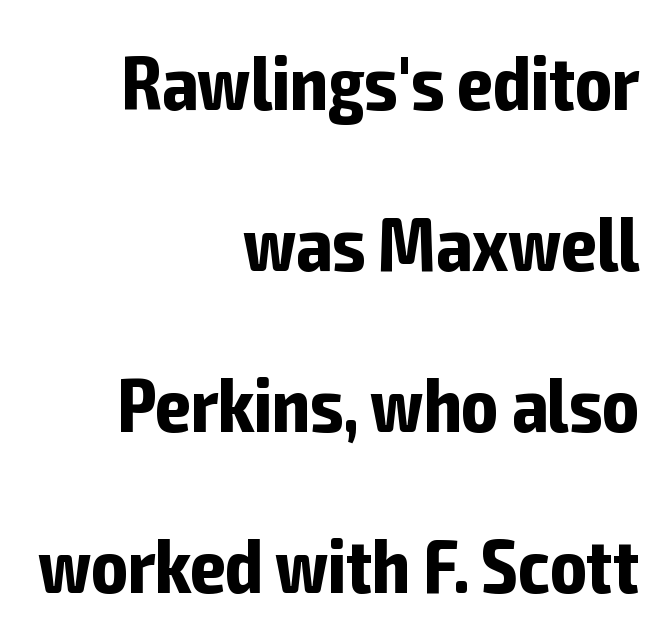
Q: Is the text bold? A: Yes.
Q: Is the text italic (slanted)? A: No, it is upright.
Q: Is the typeface a serif or a sans-serif typeface? A: Sans-serif.
Q: Is the text underlined? A: No.
Q: How is the paragraph aligned? A: Right-aligned.
Q: Is the spacing between letters normal or unusually wide? A: Normal.
Q: Is the spacing between lines tight, normal or loose? A: Loose.
Q: Width (condensed, normal, or wide)? A: Condensed.
Q: Stroke contrast? A: Low.
Q: x-height? A: Medium.
Q: Monospaced? A: No.
